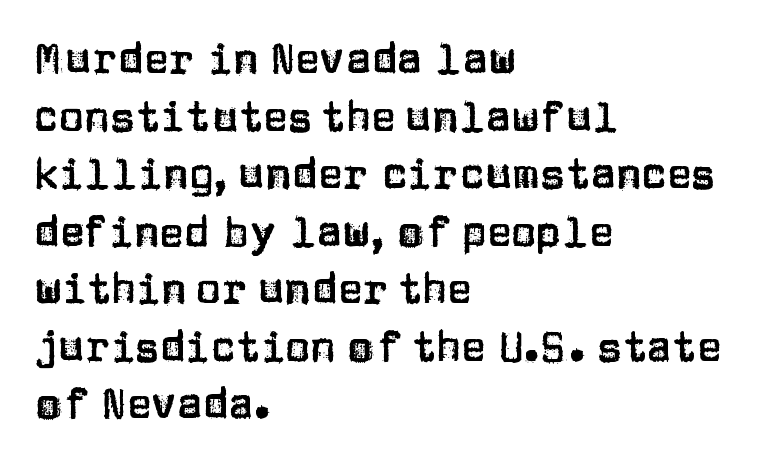
Glyph-to-glyph distance matches everyday printed text. This rendering uses left alignment, leaving the right contour irregular. The lines sit at an ordinary, default distance from one another. This sample has the flowing, uneven cadence of proportional lettering. Nobody drew a line under any word here. When letters stand straight like this, we call the style roman or upright.
